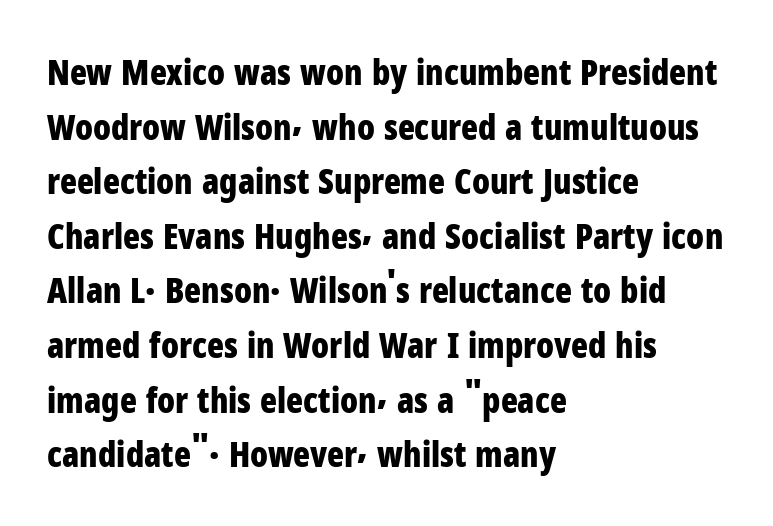
{"serif": "no", "italic": "no", "bold": "yes", "weight": "bold", "width": "condensed", "stroke_contrast": "low", "x_height": "medium", "monospaced": "no", "underline": "no", "align": "left", "line_spacing": "normal", "line_spacing_ratio": 1.56, "letter_spacing": "normal", "letter_spacing_em": 0.0, "glyph_px": 35}
